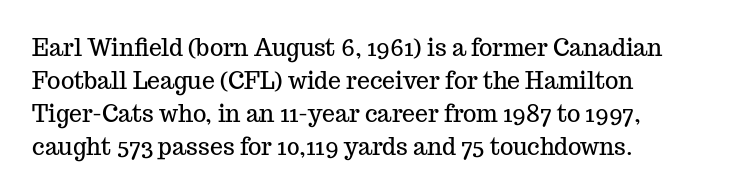
Q: Is the text italic (slanted)? A: No, it is upright.
Q: Is the text underlined? A: No.
Q: How is the paragraph aligned? A: Left-aligned.
Q: Is the spacing between letters normal or unusually wide? A: Normal.
Q: Is the spacing between lines tight, normal or loose? A: Normal.
